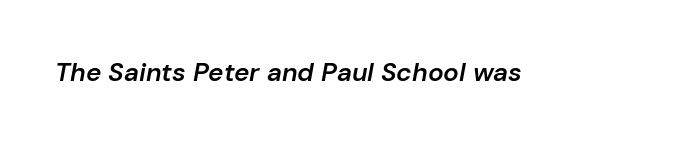
{"italic": "yes", "lean": "right", "slant_degrees": 10, "bold": "semi", "underline": "no", "letter_spacing": "normal", "letter_spacing_em": 0.0, "glyph_px": 26}
